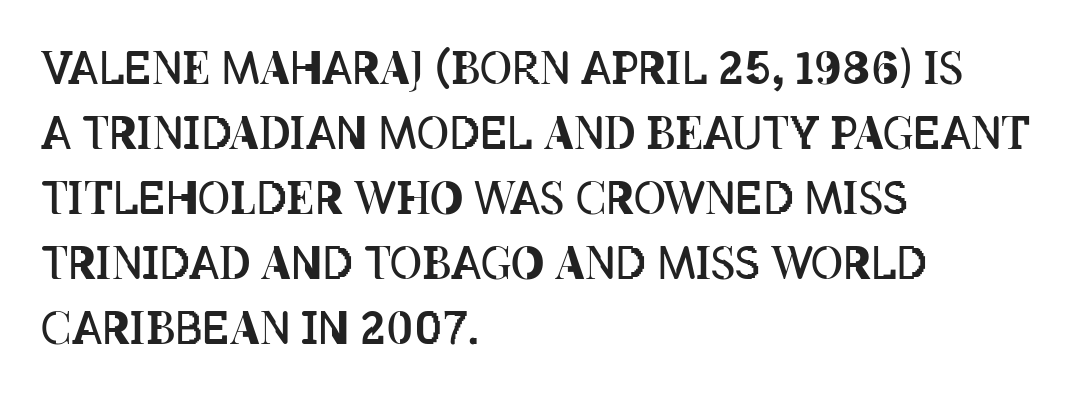
The image shows 44 px regular-weight, condensed type, upright; set left-aligned, normal line spacing (1.48x), normal letter spacing, not underlined; low stroke contrast and a large x-height.
